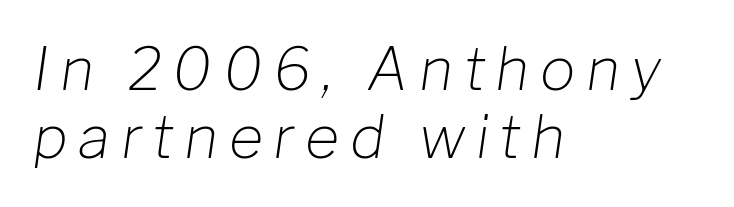
Q: Is the text bold? A: No.
Q: Is the text italic (slanted)? A: Yes, it leans right by about 8 degrees.
Q: Is the text underlined? A: No.
Q: How is the paragraph aligned? A: Left-aligned.
Q: Width (condensed, normal, or wide)? A: Normal.
Q: Stroke contrast? A: Low.
Q: x-height? A: Medium.
Q: Monospaced? A: No.
